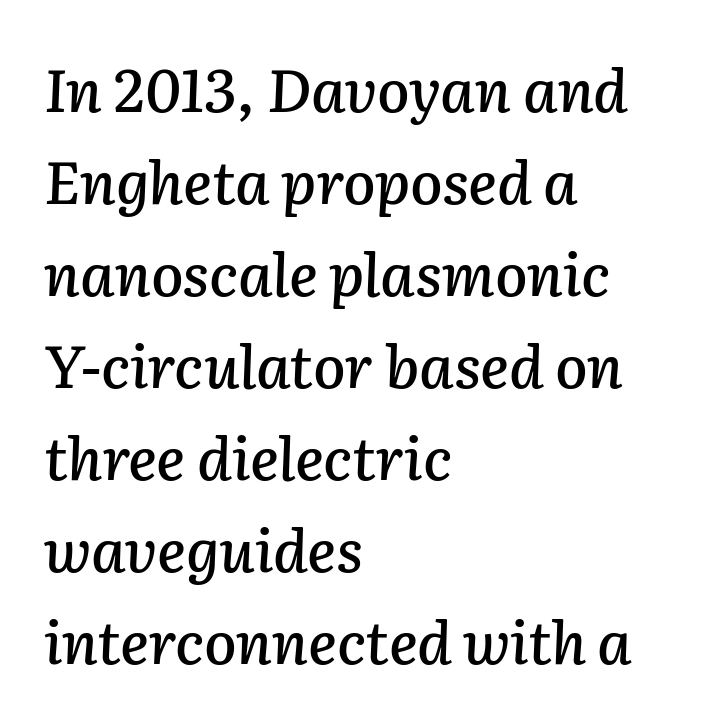
{"italic": "yes", "lean": "right", "slant_degrees": 2, "width": "normal", "stroke_contrast": "low", "x_height": "medium", "monospaced": "no", "underline": "no", "align": "left", "line_spacing": "normal", "line_spacing_ratio": 1.56, "letter_spacing": "normal", "letter_spacing_em": 0.0, "glyph_px": 59}
